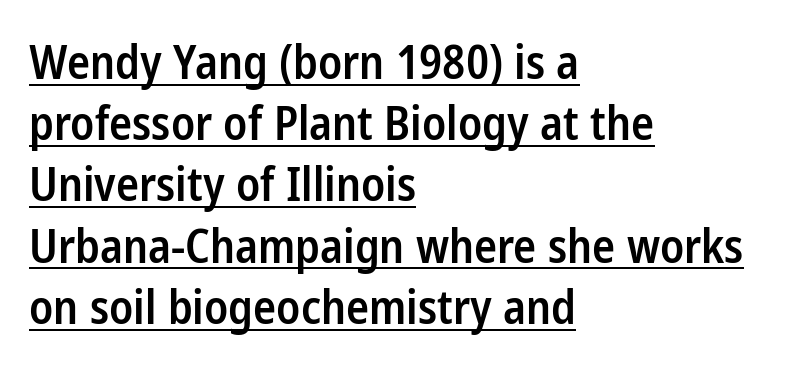
Is there any slant? The stems are plumb. Examine the stroke ends and you'll find no serifs. I'd describe the lettering as semibold — firm but not a full bold. The letters advance in unequal steps, a hallmark of proportional type.
